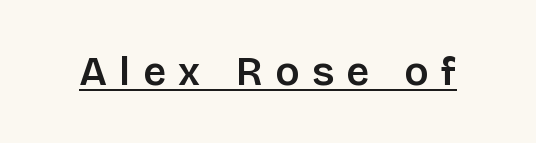
{"serif": "no", "italic": "no", "width": "normal", "stroke_contrast": "low", "x_height": "large", "monospaced": "no", "underline": "yes", "letter_spacing": "wide", "letter_spacing_em": 0.32, "glyph_px": 40}
